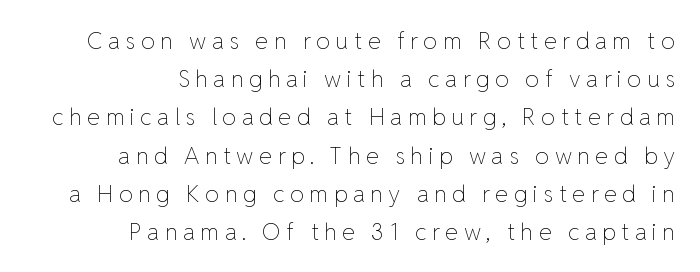
When letters stand straight like this, we call the style roman or upright. The paragraph shown leans on its right margin. Compared with typical paragraphs, the rows here are spaced about the same. This rendering features lettering with no underline. Tracking value appears strongly positive — letters spread wide. Weight: in the light-to-regular range.
